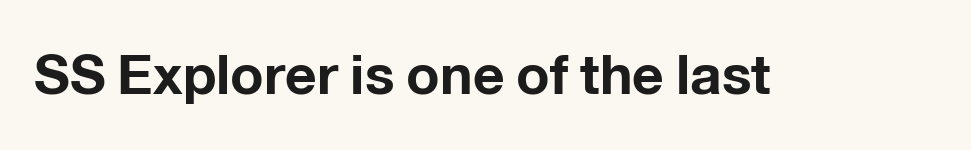
{"serif": "no", "italic": "no", "bold": "yes", "weight": "bold", "width": "normal", "stroke_contrast": "low", "x_height": "medium", "monospaced": "no", "underline": "no", "letter_spacing": "normal", "letter_spacing_em": 0.0, "glyph_px": 55}
